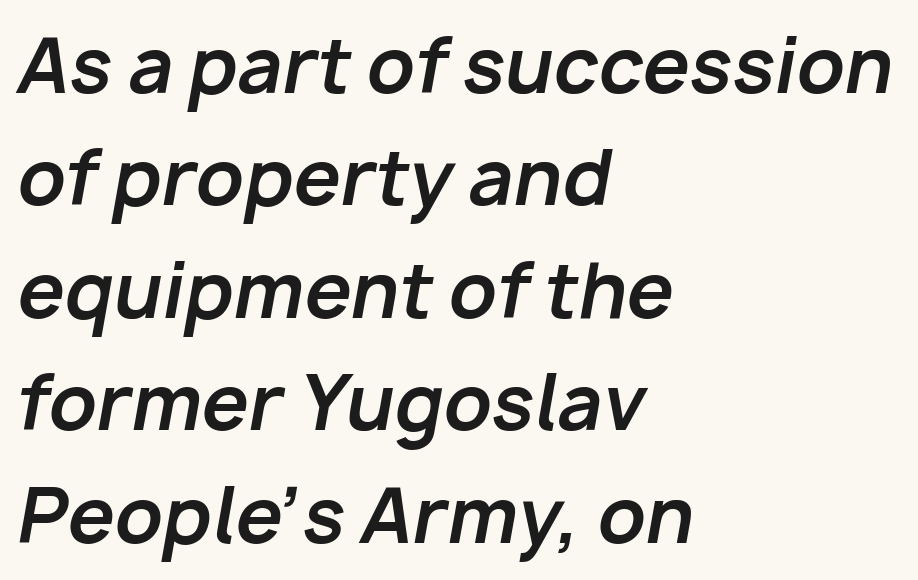
Clear beneath every line of the passage. The line texture is even and compact thanks to regular tracking. A typesetter would mark this as italic. Here the designer chose a conventional face with non-uniform glyph widths. Weight check: bold — yes, fully. A student would call this left alignment; a typographer would say flush left, rag right.
